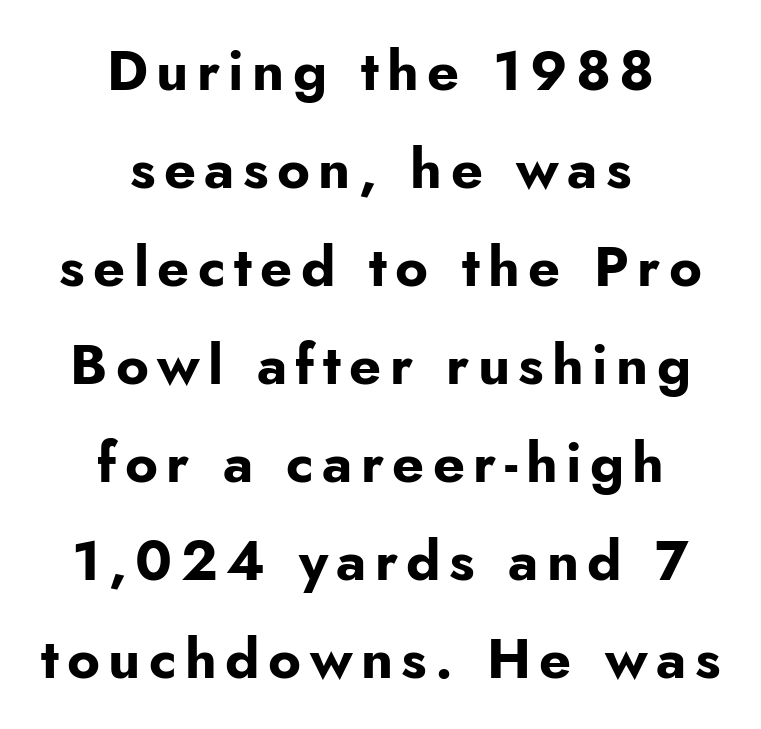
Q: Is the text bold? A: Yes.
Q: Is the text italic (slanted)? A: No, it is upright.
Q: Is the typeface a serif or a sans-serif typeface? A: Sans-serif.
Q: Is the text underlined? A: No.
Q: How is the paragraph aligned? A: Centered.
Q: Width (condensed, normal, or wide)? A: Normal.
Q: Stroke contrast? A: Low.
Q: x-height? A: Small.
Q: Monospaced? A: No.
